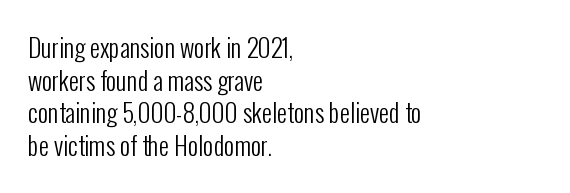
What's the leading like? Ordinary, nothing unusual. The passage shown has conventional tracking throughout. The typography opts for an upright posture over an oblique one. The passage is arranged the way most books set body copy — flush left.
